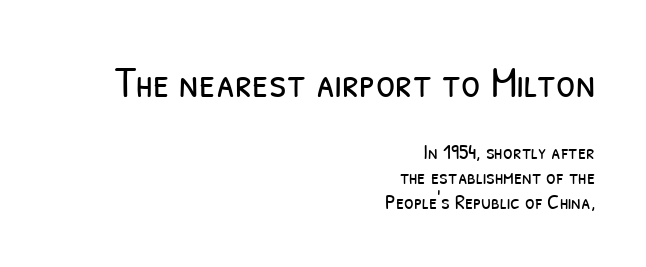
The image shows 44 px light, condensed sans-serif type; set right-aligned, tight line spacing (1.13x), normal letter spacing, not underlined; the first (top) block is 2.0x larger; low stroke contrast and a medium x-height.
